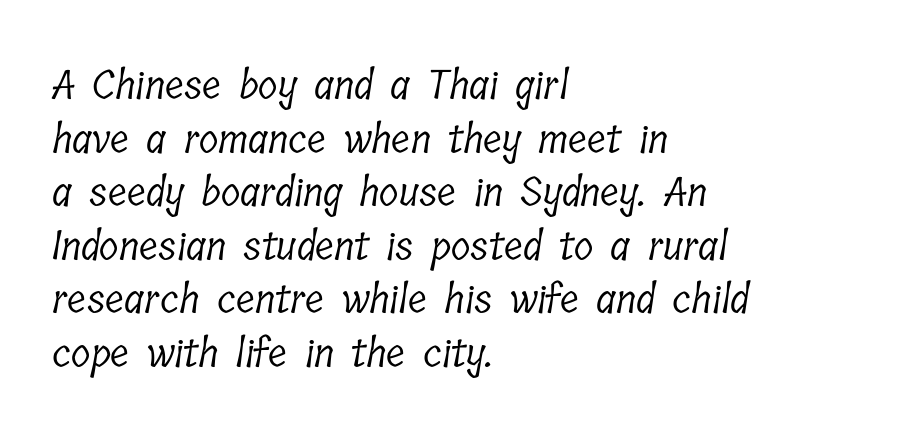
Each stroke keeps to a modest, everyday thickness or less. There is no visible air inserted between adjacent glyphs. Does the leading feel generous? No, just average. Horizontally, the lines are justified to the leading edge only. The glyphs are unaccompanied by any horizontal stroke below them.
